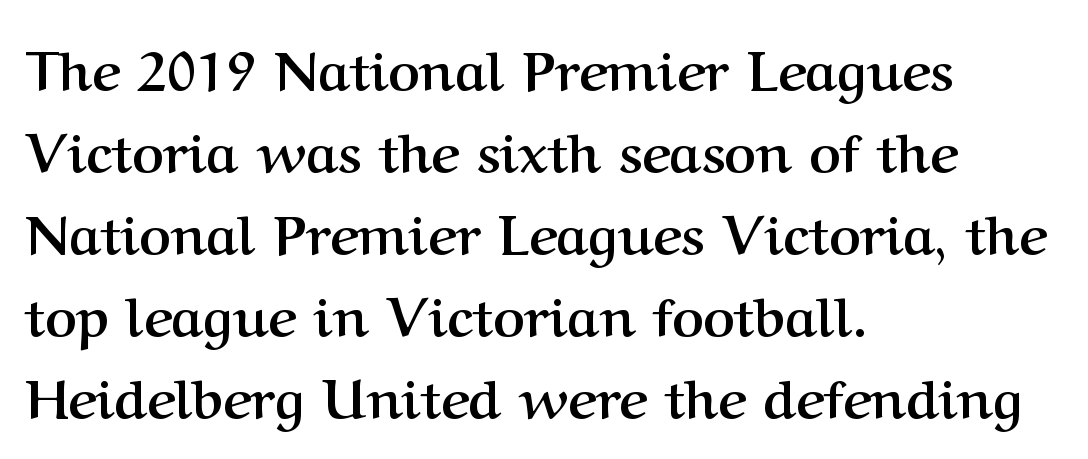
Compared with typical paragraphs, the rows here are spaced about the same. The lettering holds an erect, upright posture throughout. Is the block centered? No — it sits flush against the left margin. The letters carry serifs — small finishing strokes at the ends of their stems. As a designer I'd log this as weight 700, bold. You could not count columns in this text — the font is proportionally spaced.
